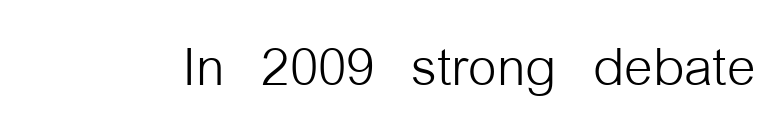
Q: Is the text bold? A: No.
Q: Is the text italic (slanted)? A: No, it is upright.
Q: Is the typeface a serif or a sans-serif typeface? A: Sans-serif.
Q: Is the text underlined? A: No.
Q: Is the spacing between letters normal or unusually wide? A: Normal.
Q: Width (condensed, normal, or wide)? A: Condensed.
Q: Stroke contrast? A: Low.
Q: x-height? A: Medium.
Q: Monospaced? A: No.
